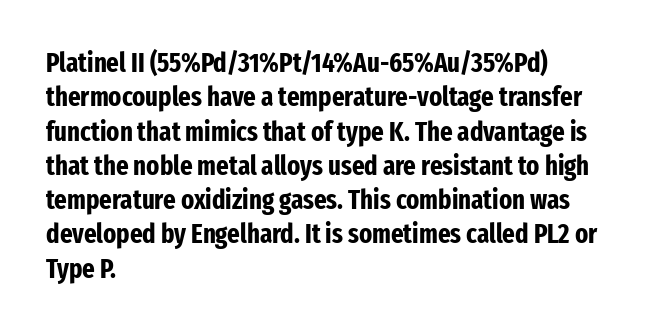
The image shows 27 px bold type, upright; set left-aligned, normal line spacing (1.27x), normal letter spacing, not underlined.
